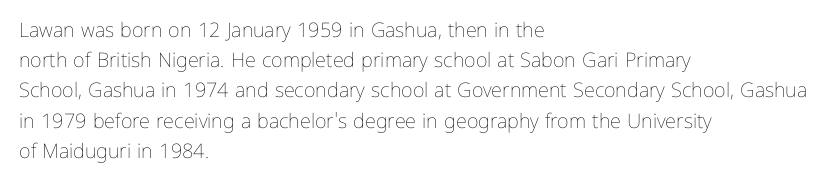
What stands out about the letter spacing? Nothing — it is the standard amount. The axis of the letterforms is exactly vertical. Check the space under the baseline: it is left empty. Evenly set lines give the paragraph a standard silhouette.
